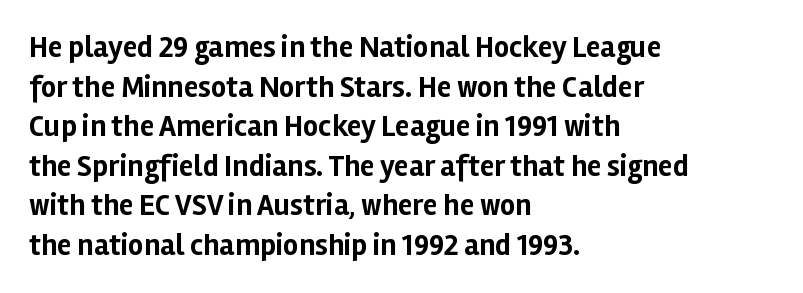
Plenty of ink on the page — the face is bold. The letters stand straight up with perfectly vertical stems. The letters carry no serifs — their stems end cleanly without finishing strokes. Is the letter spacing exaggerated? No — it looks like the ordinary default. Line spacing here is normal.
